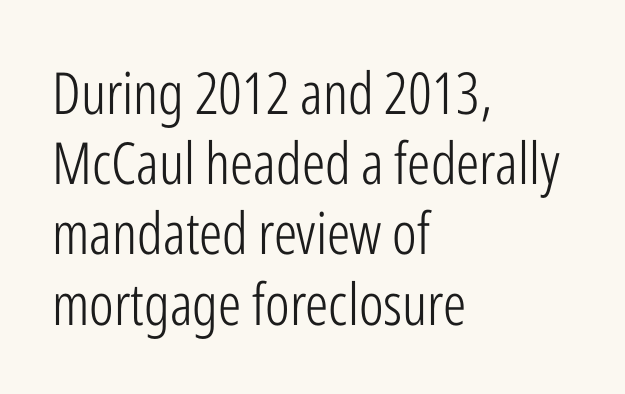
Q: Is the text bold? A: No.
Q: Is the text italic (slanted)? A: No, it is upright.
Q: Is the typeface a serif or a sans-serif typeface? A: Sans-serif.
Q: Is the text underlined? A: No.
Q: How is the paragraph aligned? A: Left-aligned.
Q: Is the spacing between letters normal or unusually wide? A: Normal.
Q: Width (condensed, normal, or wide)? A: Condensed.
Q: Stroke contrast? A: Low.
Q: x-height? A: Medium.
Q: Monospaced? A: No.
